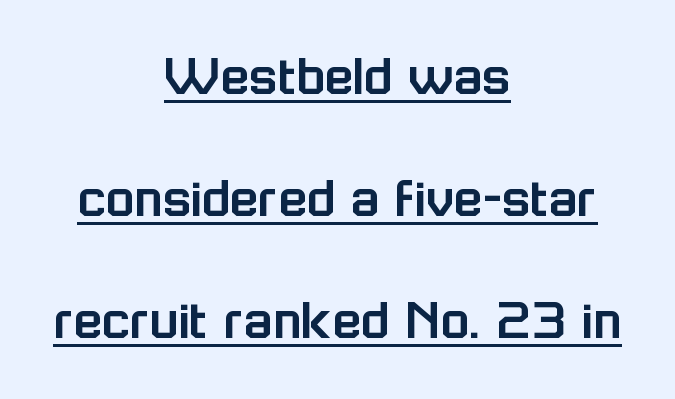
Q: Is the text italic (slanted)? A: No, it is upright.
Q: Is the typeface a serif or a sans-serif typeface? A: Sans-serif.
Q: Is the text underlined? A: Yes.
Q: How is the paragraph aligned? A: Centered.
Q: Is the spacing between letters normal or unusually wide? A: Normal.
Q: Is the spacing between lines tight, normal or loose? A: Loose.
Q: Width (condensed, normal, or wide)? A: Normal.
Q: Stroke contrast? A: Low.
Q: x-height? A: Medium.
Q: Monospaced? A: No.
